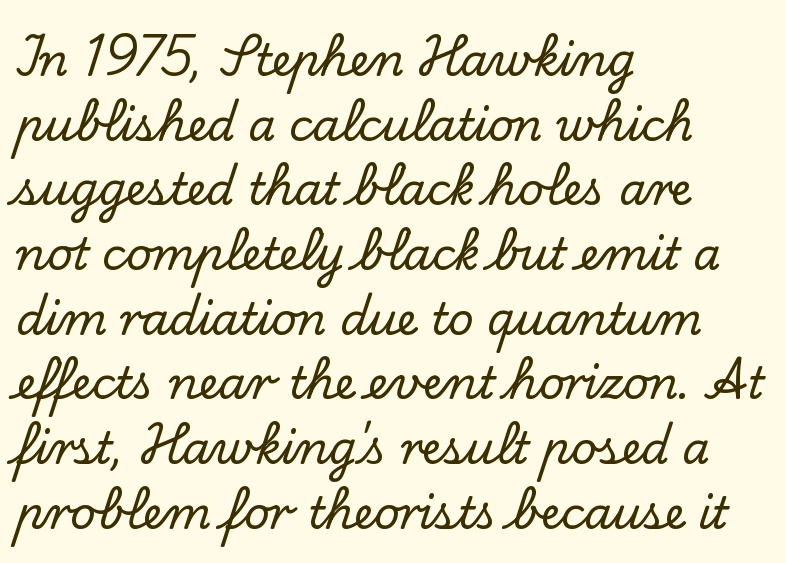
The string is rendered with underlining switched off. This is serif lettering, the kind often seen in printed books. Here the designer chose a conventional face with non-uniform glyph widths. There is no visible air inserted between adjacent glyphs. The rendering anchors every line to the left-hand side.
